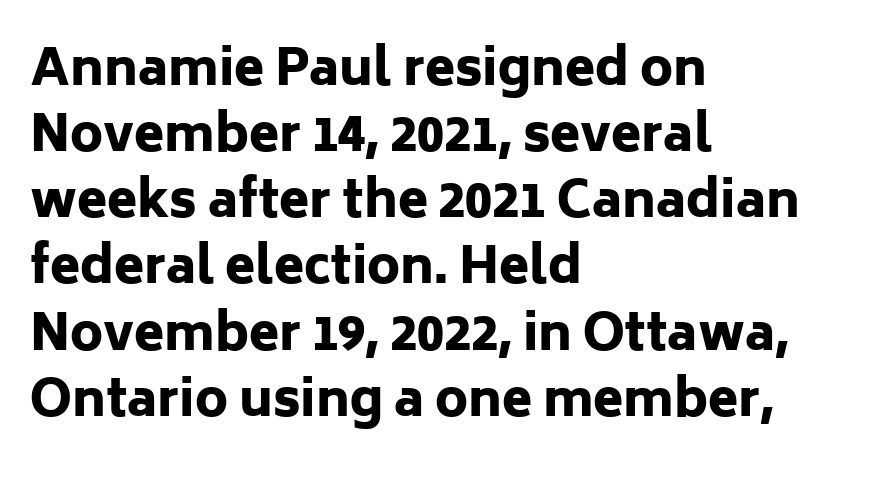
Q: Is the text bold? A: Yes.
Q: Is the text italic (slanted)? A: No, it is upright.
Q: Is the typeface a serif or a sans-serif typeface? A: Sans-serif.
Q: Is the text underlined? A: No.
Q: How is the paragraph aligned? A: Left-aligned.
Q: Is the spacing between letters normal or unusually wide? A: Normal.
Q: Is the spacing between lines tight, normal or loose? A: Normal.
Q: Width (condensed, normal, or wide)? A: Normal.
Q: Stroke contrast? A: Low.
Q: x-height? A: Medium.
Q: Monospaced? A: No.
